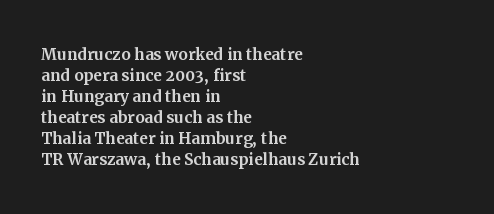
Q: Is the text italic (slanted)? A: No, it is upright.
Q: Is the text underlined? A: No.
Q: How is the paragraph aligned? A: Left-aligned.
Q: Is the spacing between letters normal or unusually wide? A: Normal.
Q: Is the spacing between lines tight, normal or loose? A: Tight.
